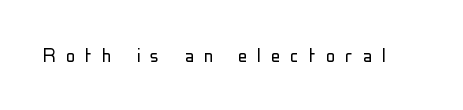
{"italic": "no", "bold": "no", "underline": "no", "letter_spacing": "wide", "letter_spacing_em": 0.44, "glyph_px": 23}
